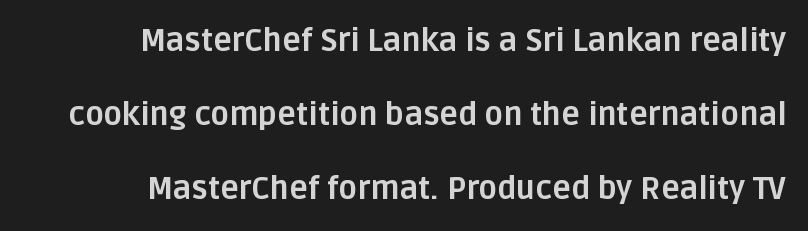
Anything drawn beneath the words? Only blank space. Plenty of ink on the page — the face is bold. Serifs: no, the terminals of the letterforms are clean. The font's upright variant was chosen for this text.
